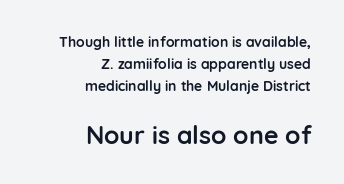
{"italic": "no", "bold": "yes", "underline": "no", "align": "right", "line_spacing": "normal", "line_spacing_ratio": 1.56, "letter_spacing": "normal", "letter_spacing_em": 0.0, "larger_block": "second", "size_ratio": 1.79, "glyph_px": 25}
